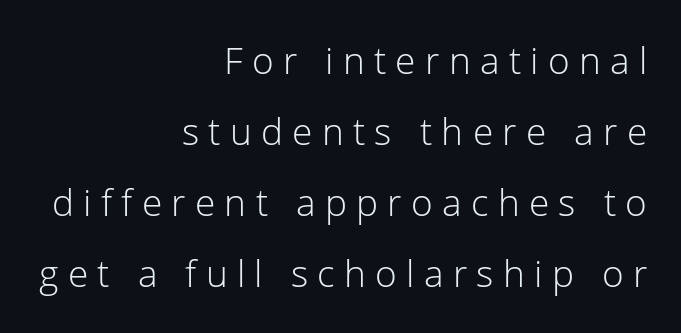
Q: Is the text bold? A: No.
Q: Is the text italic (slanted)? A: No, it is upright.
Q: Is the typeface a serif or a sans-serif typeface? A: Sans-serif.
Q: Is the text underlined? A: No.
Q: How is the paragraph aligned? A: Right-aligned.
Q: Is the spacing between letters normal or unusually wide? A: Unusually wide.
Q: Is the spacing between lines tight, normal or loose? A: Loose.
Q: Width (condensed, normal, or wide)? A: Normal.
Q: Stroke contrast? A: Low.
Q: x-height? A: Medium.
Q: Monospaced? A: No.
